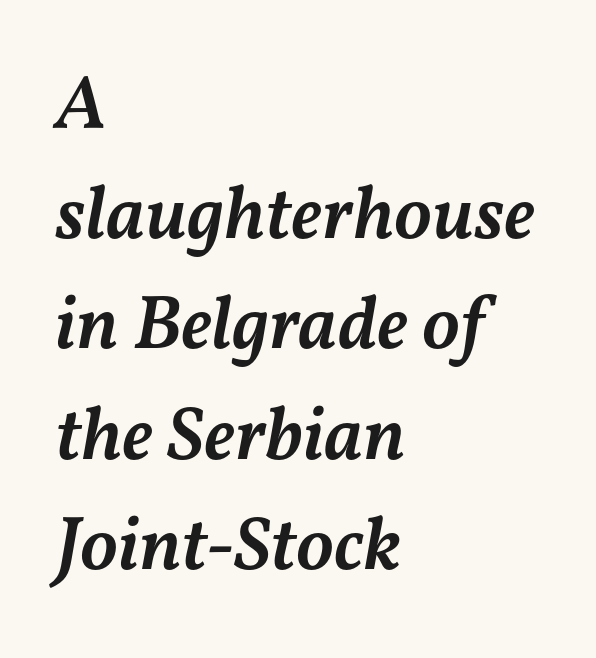
{"italic": "yes", "lean": "right", "slant_degrees": 11, "bold": "semi", "weight": "semibold", "width": "normal", "stroke_contrast": "medium", "x_height": "medium", "monospaced": "no", "underline": "no", "align": "left", "line_spacing": "normal", "line_spacing_ratio": 1.45, "letter_spacing": "normal", "letter_spacing_em": 0.0, "glyph_px": 76}
